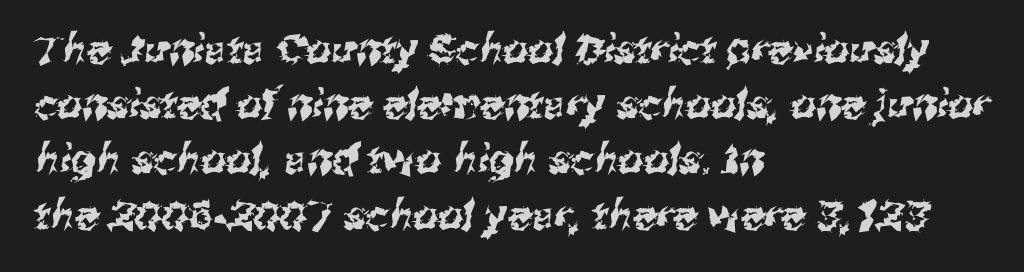
{"serif": "no", "width": "normal", "stroke_contrast": "medium", "x_height": "medium", "monospaced": "no", "underline": "no", "align": "left", "line_spacing": "normal", "line_spacing_ratio": 1.38, "letter_spacing": "normal", "letter_spacing_em": 0.0, "glyph_px": 40}
